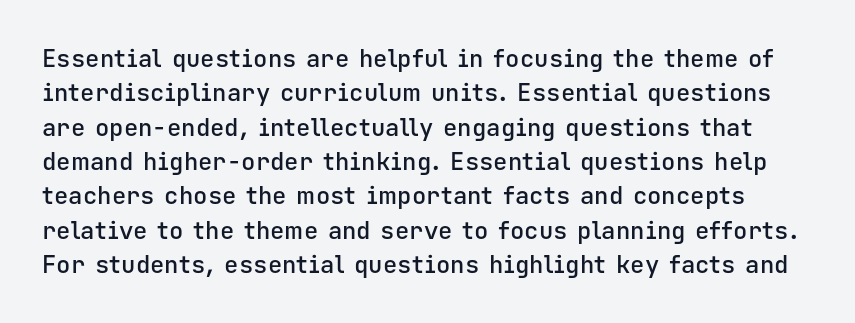
The image shows 24 px text type, upright; set normal line spacing (1.43x), normal letter spacing, not underlined.
